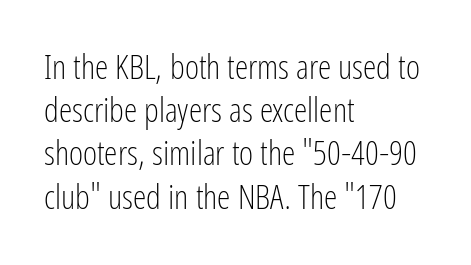
Q: Is the text bold? A: No.
Q: Is the text italic (slanted)? A: No, it is upright.
Q: Is the typeface a serif or a sans-serif typeface? A: Sans-serif.
Q: Is the text underlined? A: No.
Q: How is the paragraph aligned? A: Left-aligned.
Q: Is the spacing between letters normal or unusually wide? A: Normal.
Q: Is the spacing between lines tight, normal or loose? A: Normal.
Q: Width (condensed, normal, or wide)? A: Condensed.
Q: Stroke contrast? A: Low.
Q: x-height? A: Medium.
Q: Monospaced? A: No.
